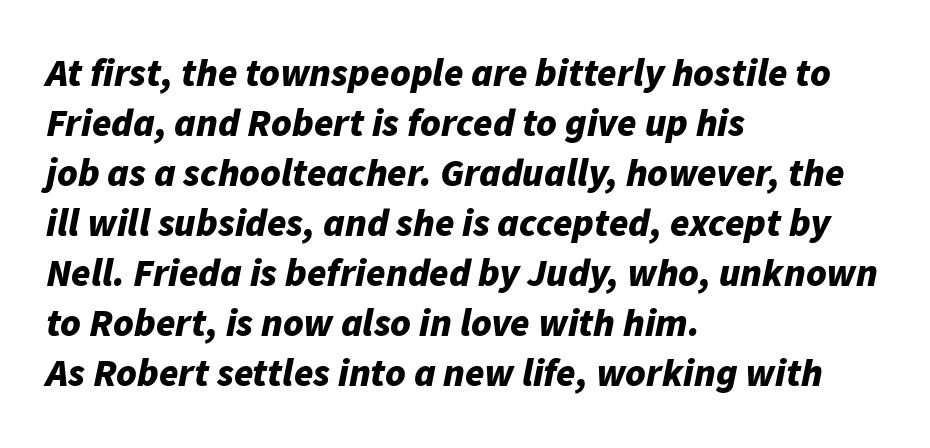
{"italic": "yes", "lean": "right", "slant_degrees": 11, "bold": "yes", "weight": "bold", "width": "normal", "stroke_contrast": "low", "x_height": "medium", "monospaced": "no", "underline": "no", "align": "left", "line_spacing": "normal", "line_spacing_ratio": 1.28, "letter_spacing": "normal", "letter_spacing_em": 0.0, "glyph_px": 39}
